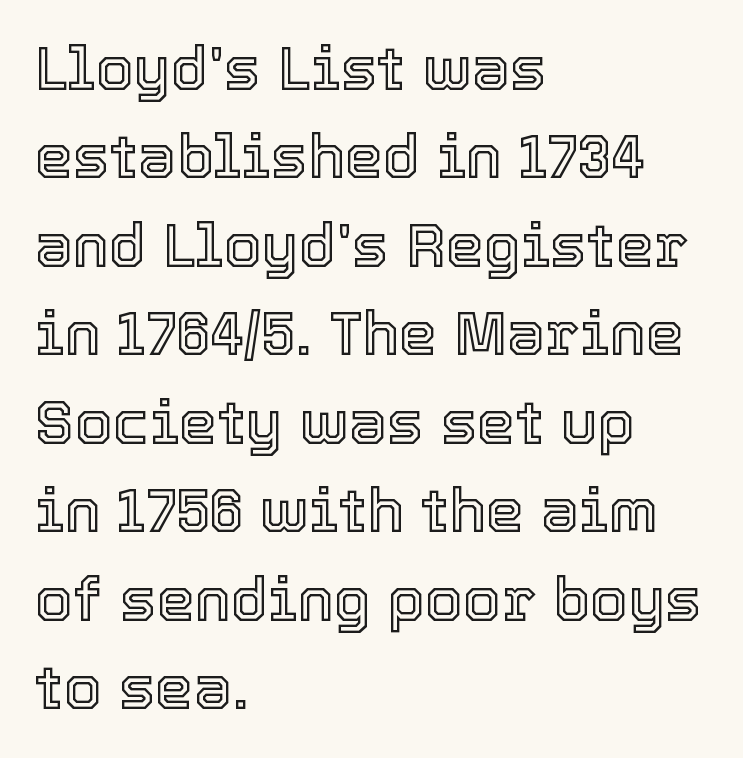
The image shows 61 px text type, upright; set left-aligned, normal line spacing (1.45x), normal letter spacing, not underlined; a medium x-height.
